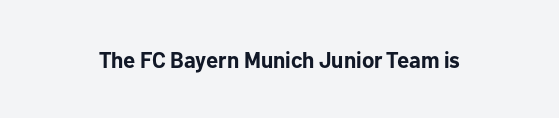
The image shows 22 px bold type, upright; set normal letter spacing, not underlined.
